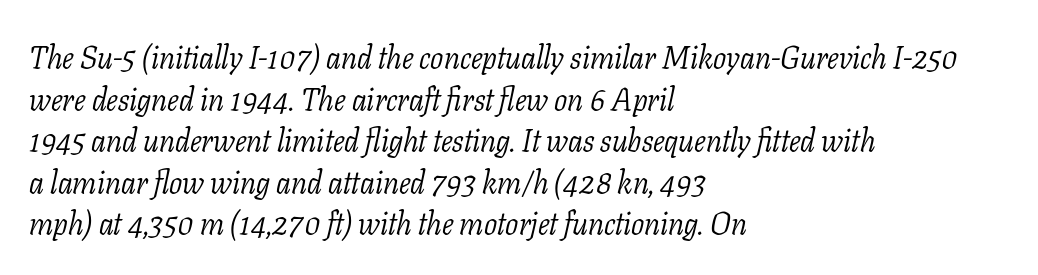
The block of text has a typical density, with ordinary space between rows. The typography opts for an oblique posture over an upright one. A student would call this left alignment; a typographer would say flush left, rag right. I'd call this a serif setting — the letters wear small feet.
